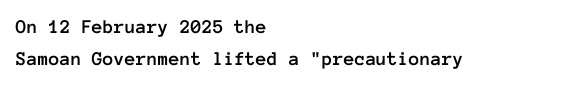
The letterforms sit shoulder to shoulder at normal distance. Ordinary non-slanted type is in use. All the whitespace from short lines collects on the right. The space between consecutive lines is moderate. The area under the type is left untouched.
